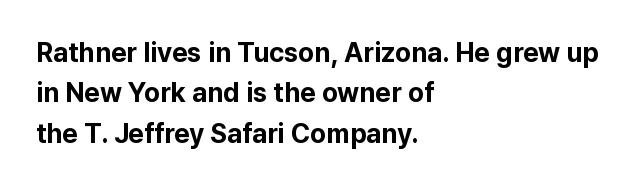
Look at the tracking — it's just the regular setting, nothing added. A classic flush-left, rag-right setting is used for this passage. Lines of text with bare space underneath. The font's upright variant was chosen for this text.
